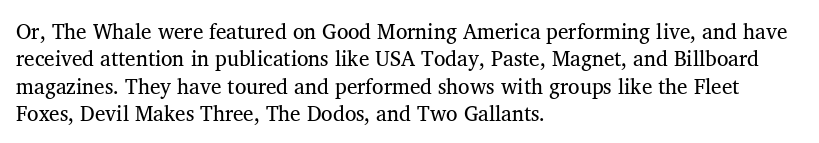
Reading down the block, your eye returns to a fixed left position each line. The weight tops out at a normal text grade. Interline gaps are of average width in this sample. The letters sit at their default tracking, neither squeezed nor spread.
